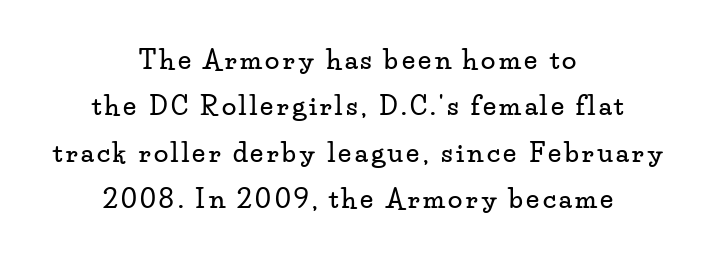
The axis of the letterforms is exactly vertical. Which margin do the lines hug? Neither — every line sits in the middle. Each row of text sits above clean, open space.
